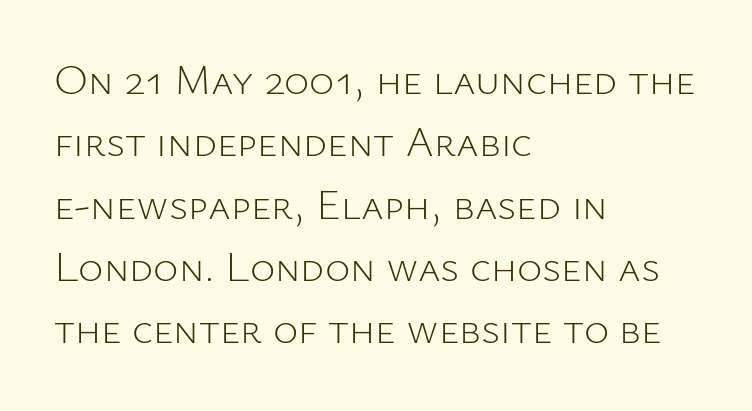
Descender tails drop into unmarked territory. You can tell it's not italic because the verticals are truly vertical. These lines are composed in type without serifs. One-word summary of the alignment: left. Words appear dense and cohesive because spacing is normal. The passage shown is not bold in any degree.
